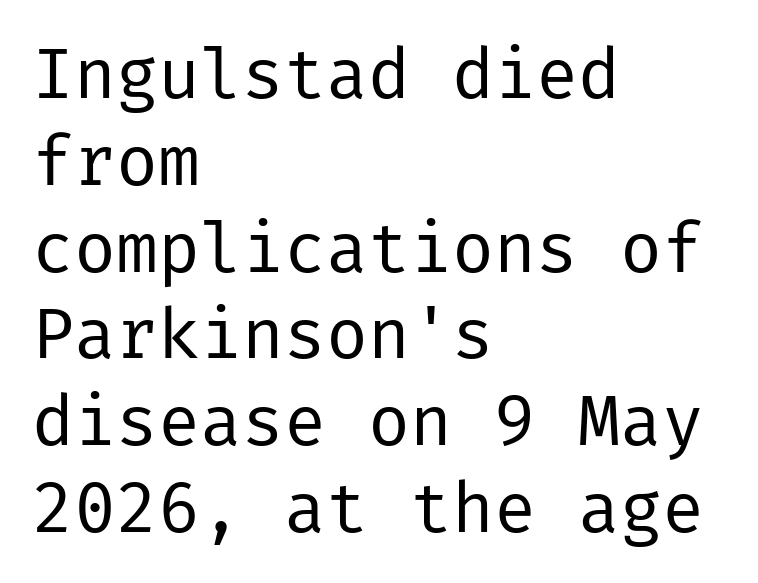
The image shows 70 px regular-weight sans-serif type, upright; set left-aligned, line spacing 1.24x, normal letter spacing, not underlined; low stroke contrast and a medium x-height.
